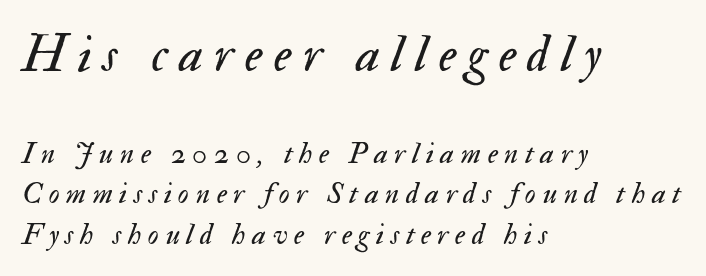
The image shows 52 px regular-weight type, italic (leaning right); set left-aligned, normal line spacing (1.35x), unusually wide letter spacing (+0.22 em), not underlined; the first (top) block is 1.73x larger; medium stroke contrast and a small x-height.
